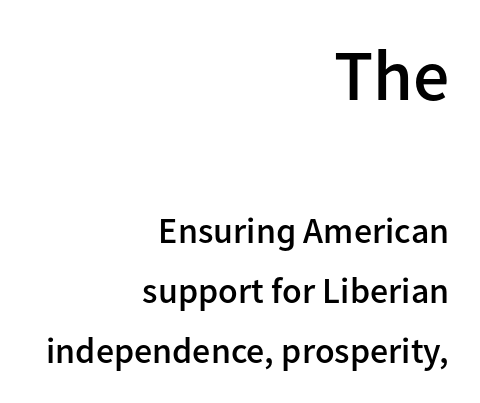
Q: Is the text bold? A: Semi-bold.
Q: Is the text italic (slanted)? A: No, it is upright.
Q: Is the typeface a serif or a sans-serif typeface? A: Sans-serif.
Q: Is the text underlined? A: No.
Q: How is the paragraph aligned? A: Right-aligned.
Q: Is the spacing between letters normal or unusually wide? A: Normal.
Q: Is the spacing between lines tight, normal or loose? A: Normal.
Q: Which block of text is set in a larger size, the first (top) or the second (bottom)? A: The first (top) one.
Q: Width (condensed, normal, or wide)? A: Normal.
Q: Stroke contrast? A: Low.
Q: x-height? A: Medium.
Q: Monospaced? A: No.
